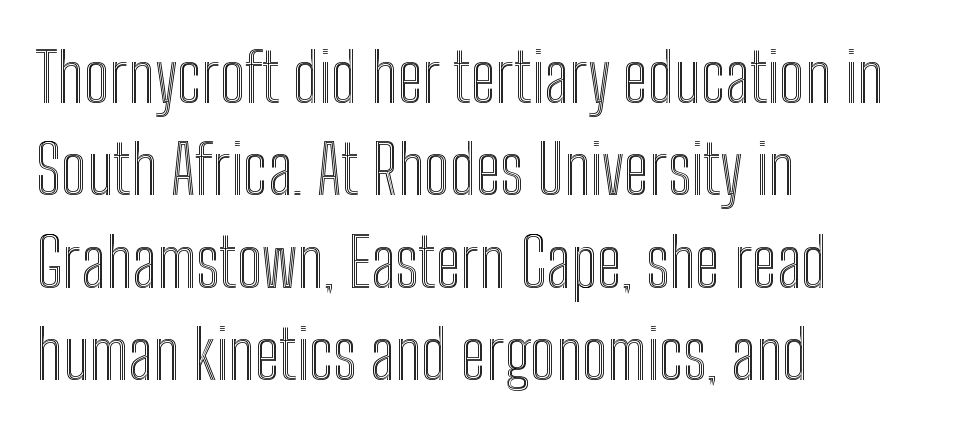
Leading matches the norm, producing a regular column. Is the letter spacing exaggerated? No — it looks like the ordinary default. Note the varied advance widths — an 'i' is clearly narrower than an 'm'. Quick note: not italic, upright. The setting favours the left margin, as ordinary paragraphs usually do.
